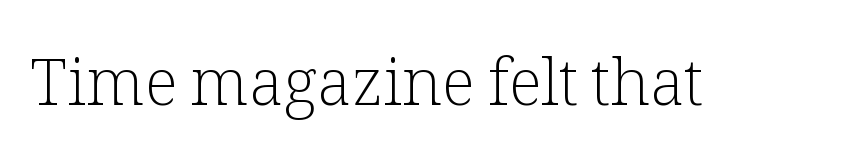
The image shows 65 px light serif type, upright; set normal letter spacing, not underlined; low stroke contrast and a medium x-height.
